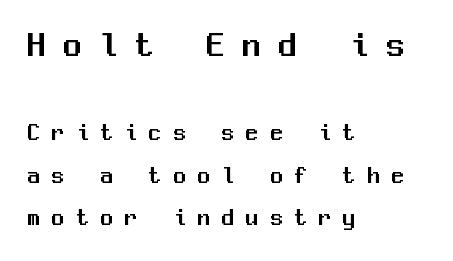
Q: Is the text italic (slanted)? A: No, it is upright.
Q: Is the typeface a serif or a sans-serif typeface? A: Sans-serif.
Q: Is the text underlined? A: No.
Q: How is the paragraph aligned? A: Left-aligned.
Q: Is the spacing between letters normal or unusually wide? A: Unusually wide.
Q: Which block of text is set in a larger size, the first (top) or the second (bottom)? A: The first (top) one.
Q: Width (condensed, normal, or wide)? A: Normal.
Q: Stroke contrast? A: Medium.
Q: x-height? A: Medium.
Q: Monospaced? A: Yes.
